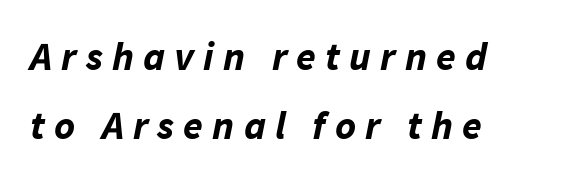
Q: Is the text bold? A: Yes.
Q: Is the text italic (slanted)? A: Yes, it leans right by about 11 degrees.
Q: Is the text underlined? A: No.
Q: How is the paragraph aligned? A: Left-aligned.
Q: Is the spacing between letters normal or unusually wide? A: Unusually wide.
Q: Width (condensed, normal, or wide)? A: Normal.
Q: Stroke contrast? A: Low.
Q: x-height? A: Medium.
Q: Monospaced? A: No.
